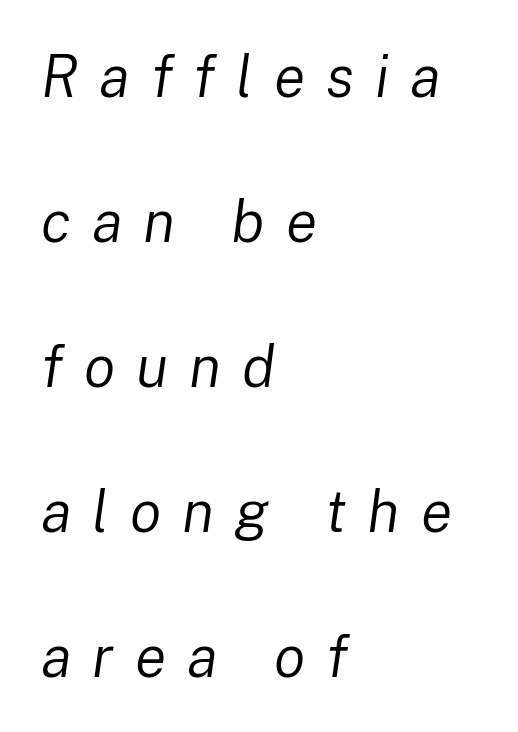
This sample has the flowing, uneven cadence of proportional lettering. Letters have the restrained weight of plain body copy at most. Looking at the ascenders, they clearly lean. Each new line begins a long way beneath the previous one.
